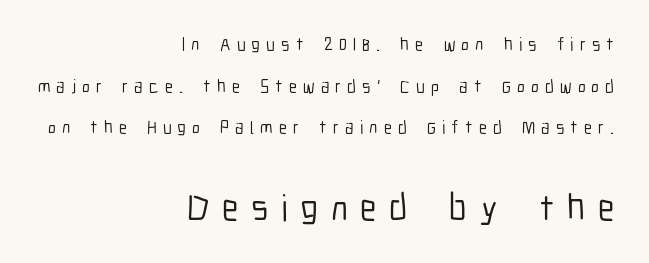
The image shows 37 px condensed sans-serif type, upright; set right-aligned, loose line spacing (2.31x), unusually wide letter spacing (+0.34 em), not underlined; the second (bottom) block is 2.06x larger; low stroke contrast and a medium x-height.
